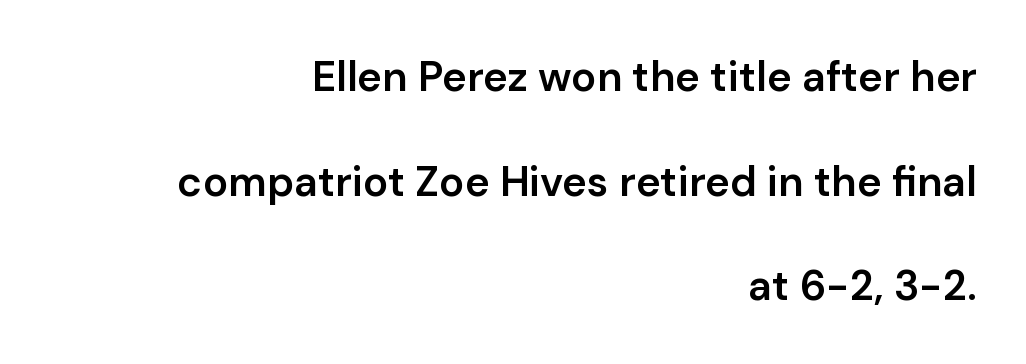
The type is set solid horizontally, with unmodified tracking. This block would shrink considerably if given ordinary leading; it's expanded now. The zone under the glyphs is completely vacant. The designer went with a sans here, leaving each stem footless.
